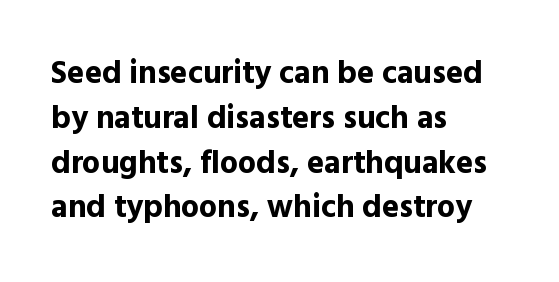
{"serif": "no", "italic": "no", "bold": "yes", "weight": "bold", "width": "normal", "x_height": "medium", "monospaced": "no", "underline": "no", "align": "left", "line_spacing": "normal", "line_spacing_ratio": 1.4, "letter_spacing": "normal", "letter_spacing_em": 0.0, "glyph_px": 32}
